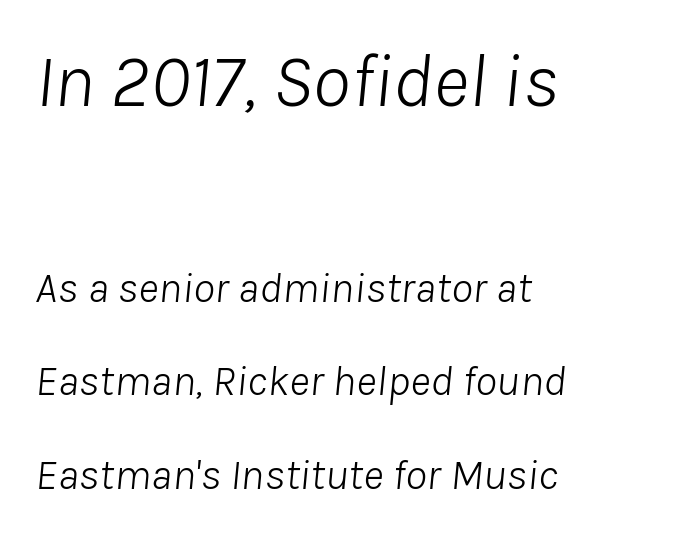
Q: Is the text bold? A: No.
Q: Is the text italic (slanted)? A: Yes, it leans right by about 8 degrees.
Q: Is the text underlined? A: No.
Q: How is the paragraph aligned? A: Left-aligned.
Q: Is the spacing between letters normal or unusually wide? A: Normal.
Q: Is the spacing between lines tight, normal or loose? A: Loose.
Q: Which block of text is set in a larger size, the first (top) or the second (bottom)? A: The first (top) one.
Q: Width (condensed, normal, or wide)? A: Normal.
Q: Stroke contrast? A: Low.
Q: x-height? A: Medium.
Q: Monospaced? A: No.
